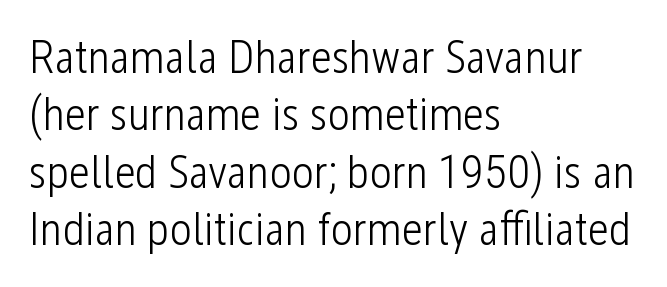
Q: Is the text bold? A: No.
Q: Is the text italic (slanted)? A: No, it is upright.
Q: Is the typeface a serif or a sans-serif typeface? A: Sans-serif.
Q: Is the text underlined? A: No.
Q: How is the paragraph aligned? A: Left-aligned.
Q: Is the spacing between letters normal or unusually wide? A: Normal.
Q: Width (condensed, normal, or wide)? A: Condensed.
Q: Stroke contrast? A: Low.
Q: x-height? A: Medium.
Q: Monospaced? A: No.
